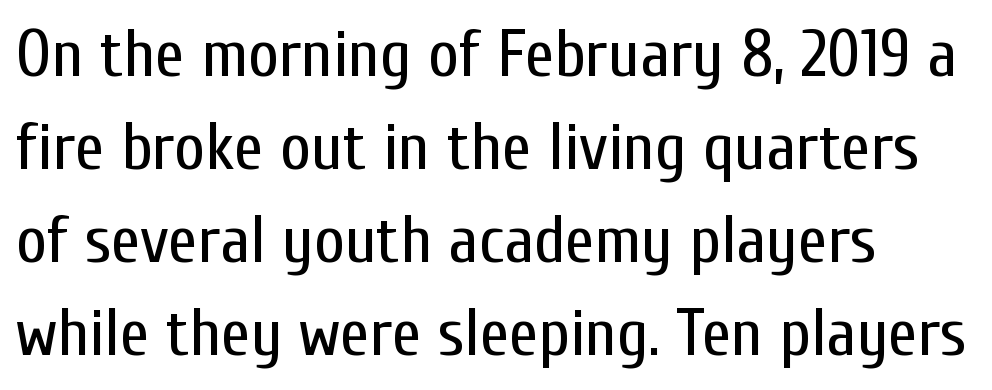
{"serif": "no", "italic": "no", "bold": "no", "weight": "regular", "width": "condensed", "stroke_contrast": "low", "x_height": "medium", "monospaced": "no", "underline": "no", "align": "left", "line_spacing": "normal", "line_spacing_ratio": 1.39, "letter_spacing": "normal", "letter_spacing_em": 0.0, "glyph_px": 67}
